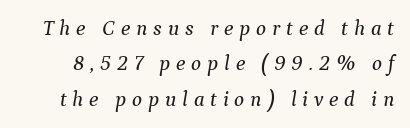
These lines were composed using italics. A typesetter would call this heavily tracked-out type. Any mark beneath the type? The region is blank. If you measured baseline to baseline, you'd find a middling distance.
